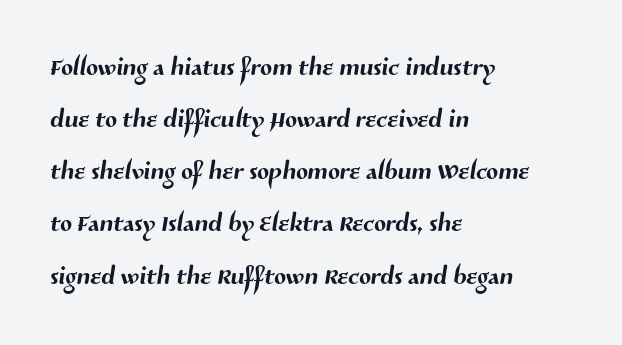
Q: Is the typeface a serif or a sans-serif typeface? A: Sans-serif.
Q: Is the text underlined? A: No.
Q: How is the paragraph aligned? A: Left-aligned.
Q: Is the spacing between letters normal or unusually wide? A: Normal.
Q: Is the spacing between lines tight, normal or loose? A: Normal.
Q: Width (condensed, normal, or wide)? A: Normal.
Q: Stroke contrast? A: Medium.
Q: x-height? A: Medium.
Q: Monospaced? A: No.
